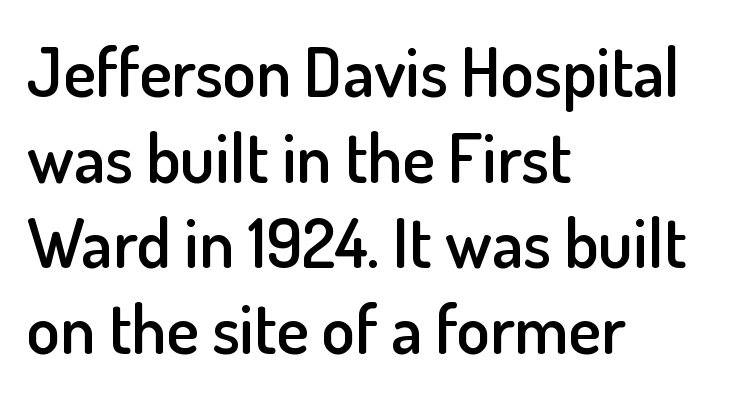
Q: Is the text bold? A: Semi-bold.
Q: Is the text italic (slanted)? A: No, it is upright.
Q: Is the typeface a serif or a sans-serif typeface? A: Sans-serif.
Q: Is the text underlined? A: No.
Q: How is the paragraph aligned? A: Left-aligned.
Q: Is the spacing between letters normal or unusually wide? A: Normal.
Q: Is the spacing between lines tight, normal or loose? A: Normal.
Q: Width (condensed, normal, or wide)? A: Normal.
Q: Stroke contrast? A: Low.
Q: x-height? A: Small.
Q: Monospaced? A: No.
